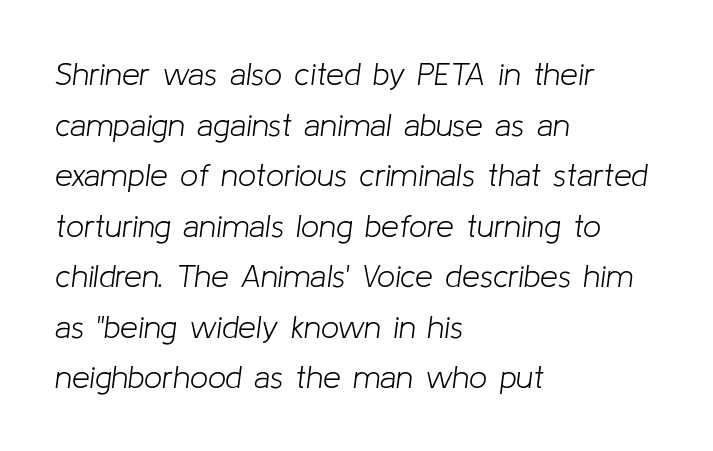
{"italic": "yes", "lean": "right", "slant_degrees": 8, "bold": "no", "weight": "light", "width": "normal", "stroke_contrast": "low", "x_height": "medium", "monospaced": "no", "underline": "no", "align": "left", "line_spacing": "normal", "line_spacing_ratio": 1.58, "letter_spacing": "normal", "letter_spacing_em": 0.0, "glyph_px": 32}
